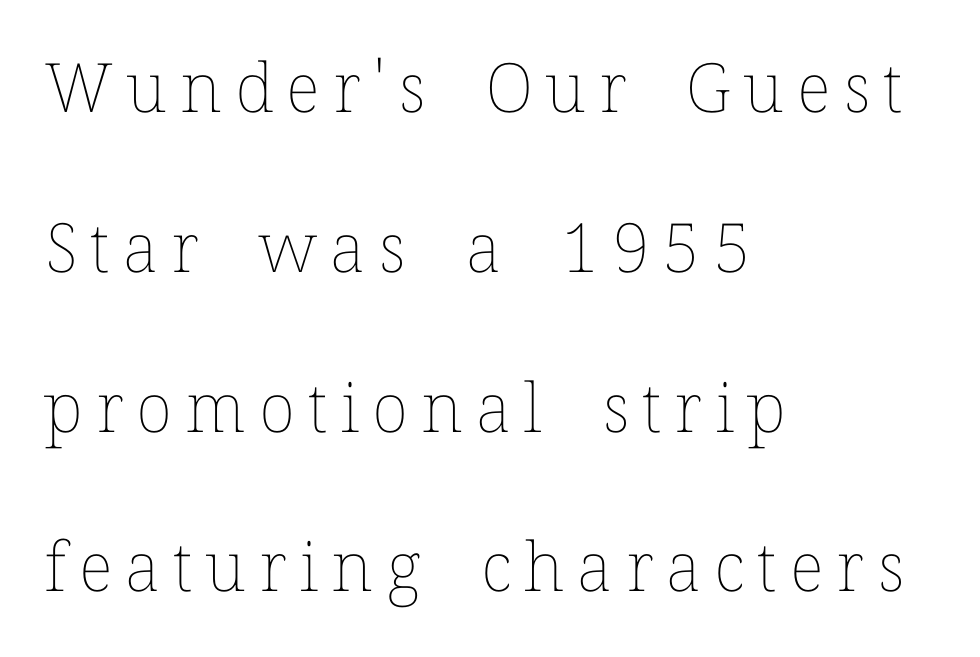
{"italic": "no", "bold": "no", "weight": "thin", "width": "normal", "stroke_contrast": "low", "x_height": "medium", "monospaced": "no", "underline": "no", "align": "left", "line_spacing": "loose", "line_spacing_ratio": 2.35, "glyph_px": 68}
